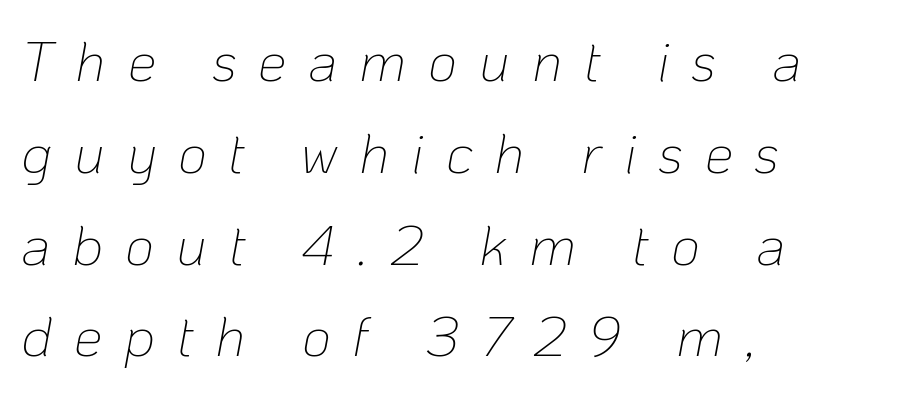
Q: Is the text bold? A: No.
Q: Is the text italic (slanted)? A: Yes, it leans right by about 10 degrees.
Q: Is the text underlined? A: No.
Q: How is the paragraph aligned? A: Left-aligned.
Q: Is the spacing between letters normal or unusually wide? A: Unusually wide.
Q: Is the spacing between lines tight, normal or loose? A: Normal.
Q: Width (condensed, normal, or wide)? A: Normal.
Q: Stroke contrast? A: Low.
Q: x-height? A: Medium.
Q: Monospaced? A: No.
